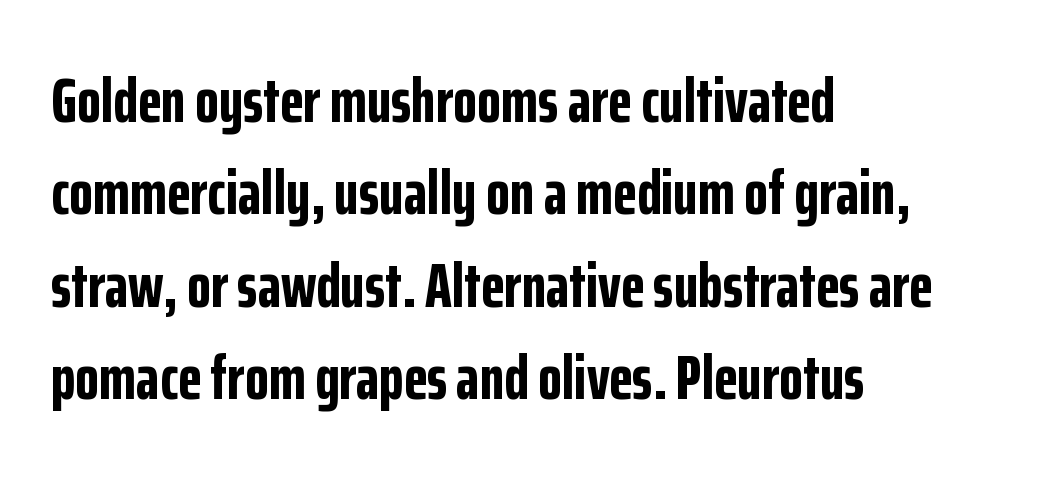
On the weight axis this lands at bold, roughly 700. How are the letters spaced? Ordinarily, with no added tracking. This sample uses a sans-serif face. The rendering uses a moderate line-height, typical for paragraphs. Each row of text sits above clean, open space. In terms of posture, this sample is upright.
